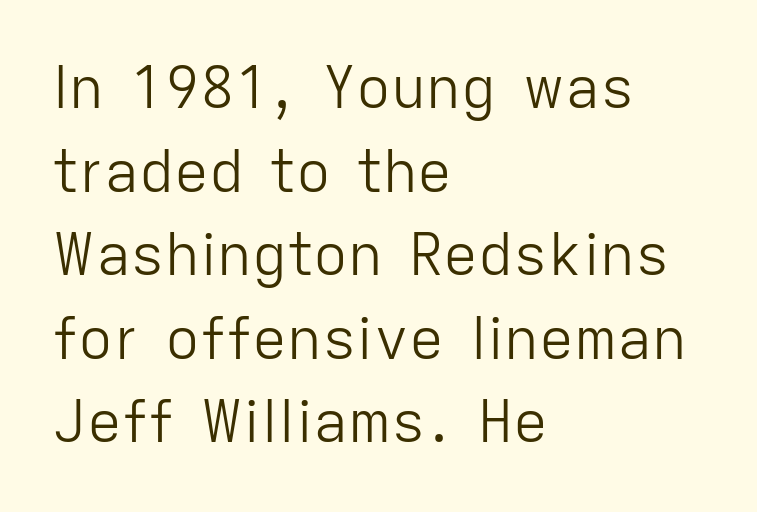
Is there any slant? The stems are plumb. Stems and bowls with no extra thickness — not bold. Letter spacing: default. Horizontally, the lines are justified to the leading edge only. The text was rendered using a sans face with plain stroke endings.
